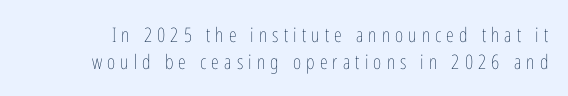
{"italic": "no", "bold": "no", "underline": "no", "line_spacing": "normal", "line_spacing_ratio": 1.36, "letter_spacing": "wide", "letter_spacing_em": 0.26, "glyph_px": 20}
